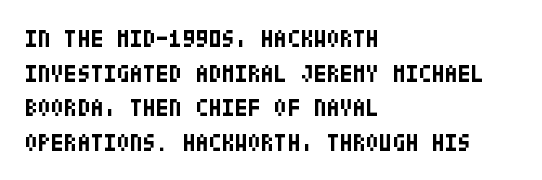
The image shows 24 px bold type, upright; set left-aligned, normal line spacing (1.44x), normal letter spacing, not underlined.
